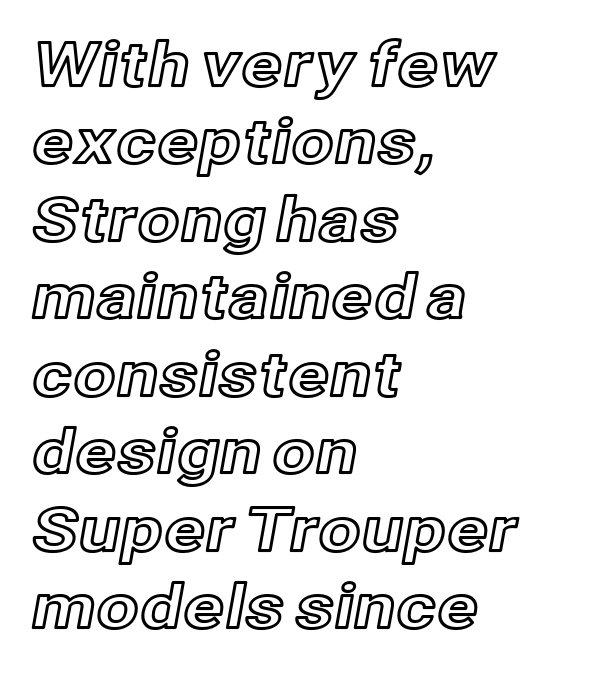
Q: Is the text italic (slanted)? A: Yes.
Q: Is the text underlined? A: No.
Q: How is the paragraph aligned? A: Left-aligned.
Q: Is the spacing between letters normal or unusually wide? A: Normal.
Q: Is the spacing between lines tight, normal or loose? A: Normal.
Q: Width (condensed, normal, or wide)? A: Normal.
Q: x-height? A: Medium.
Q: Monospaced? A: No.
